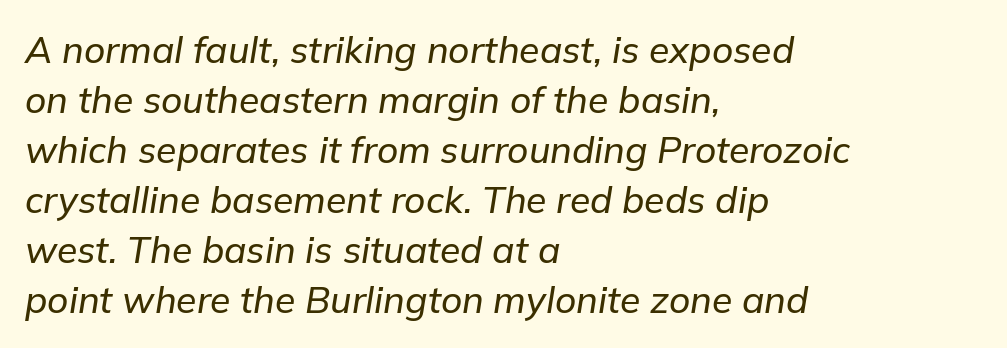
This sample uses plain, unmodified letter spacing. Looking at the ascenders, they clearly lean. The area under the type is left untouched. In CSS terms this would be text-align: left. Horizontal bands of white between lines are of average thickness. Varying glyph widths throughout — classic text-font behaviour.
